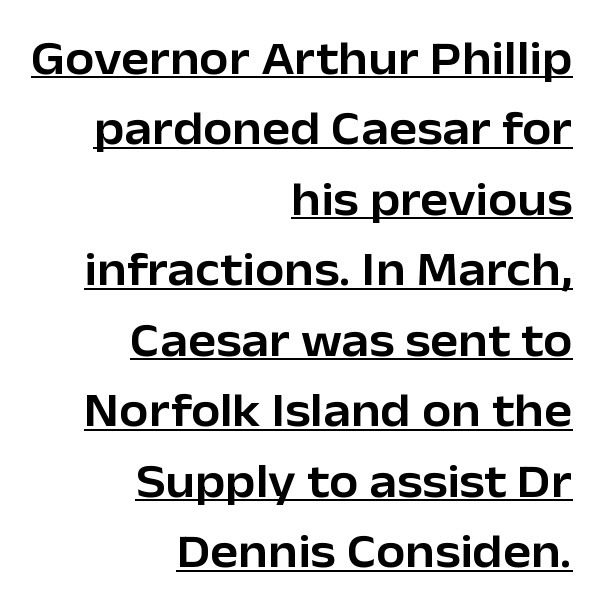
Q: Is the text italic (slanted)? A: No, it is upright.
Q: Is the typeface a serif or a sans-serif typeface? A: Sans-serif.
Q: Is the text underlined? A: Yes.
Q: How is the paragraph aligned? A: Right-aligned.
Q: Is the spacing between letters normal or unusually wide? A: Normal.
Q: Is the spacing between lines tight, normal or loose? A: Normal.
Q: Width (condensed, normal, or wide)? A: Normal.
Q: Stroke contrast? A: Low.
Q: x-height? A: Medium.
Q: Monospaced? A: No.
